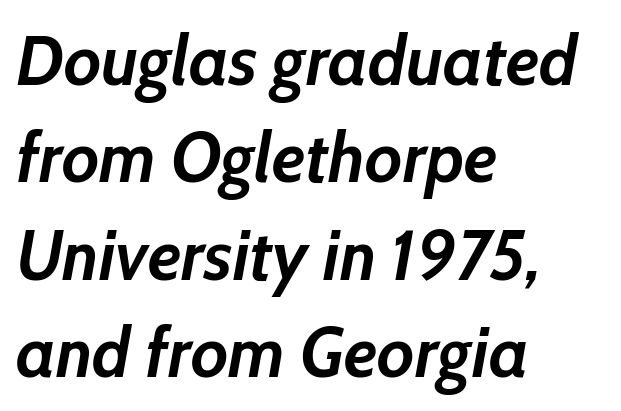
The image shows 71 px semibold type, italic (leaning right); set left-aligned, normal line spacing (1.37x), normal letter spacing, not underlined; low stroke contrast and a medium x-height.
